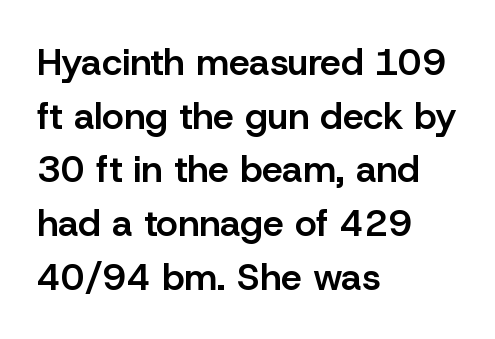
The image shows 37 px semibold sans-serif type, upright; set left-aligned, normal line spacing (1.45x), normal letter spacing, not underlined; low stroke contrast and a medium x-height.
